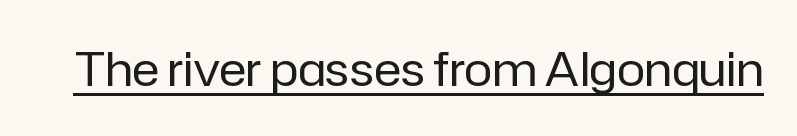
{"serif": "no", "italic": "no", "bold": "no", "weight": "regular", "width": "normal", "stroke_contrast": "low", "x_height": "medium", "monospaced": "no", "underline": "yes", "letter_spacing": "normal", "letter_spacing_em": 0.0, "glyph_px": 47}
